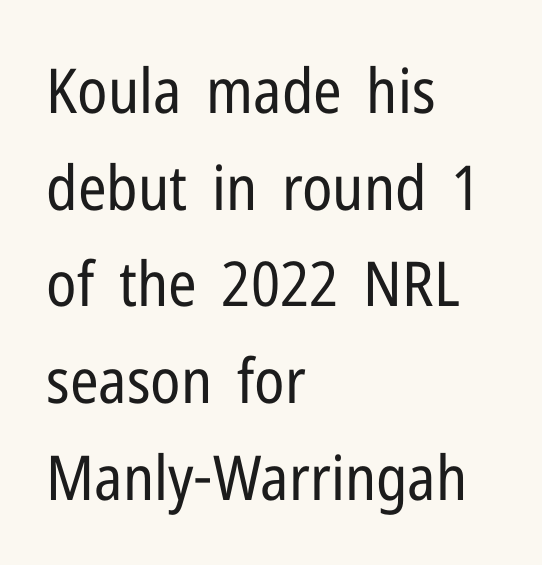
The image shows 62 px regular-weight, condensed sans-serif type, upright; set left-aligned, normal line spacing (1.56x), normal letter spacing, not underlined; low stroke contrast and a medium x-height.
